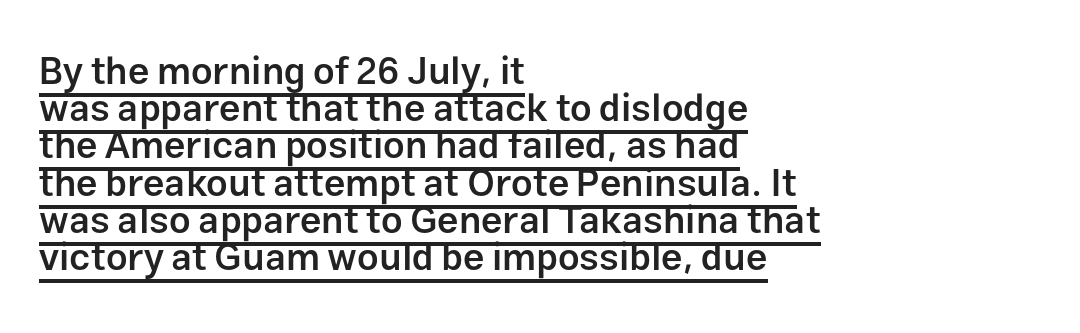
{"serif": "no", "italic": "no", "bold": "semi", "weight": "semibold", "width": "normal", "stroke_contrast": "low", "x_height": "medium", "monospaced": "no", "underline": "yes", "align": "left", "line_spacing": "tight", "line_spacing_ratio": 0.98, "letter_spacing": "normal", "letter_spacing_em": 0.0, "glyph_px": 38}
